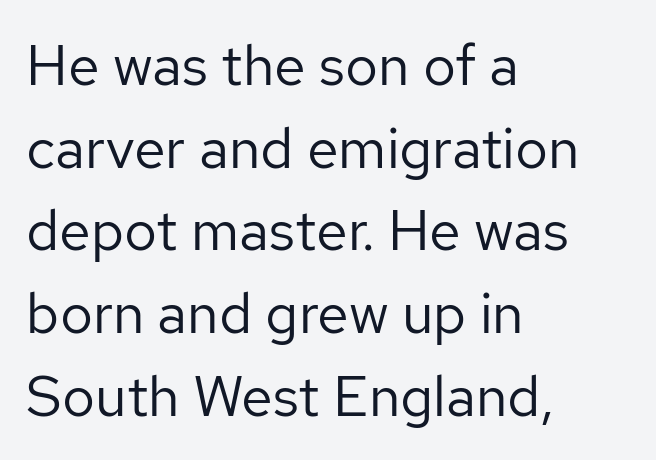
The image shows 57 px regular-weight sans-serif type, upright; set left-aligned, normal line spacing (1.45x), normal letter spacing, not underlined; low stroke contrast and a medium x-height.
